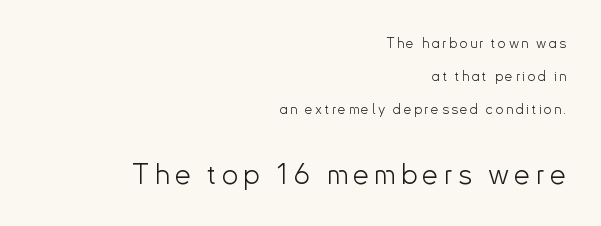
{"serif": "no", "italic": "no", "bold": "no", "weight": "light", "width": "normal", "stroke_contrast": "low", "x_height": "small", "monospaced": "no", "underline": "no", "align": "right", "line_spacing": "loose", "line_spacing_ratio": 2.37, "larger_block": "second", "size_ratio": 2.07, "glyph_px": 29}
